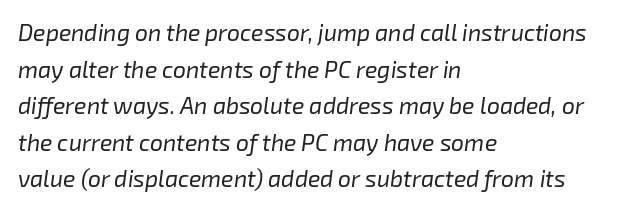
The image shows 23 px text type, italic (leaning right); set left-aligned, normal line spacing (1.59x), normal letter spacing, not underlined.
